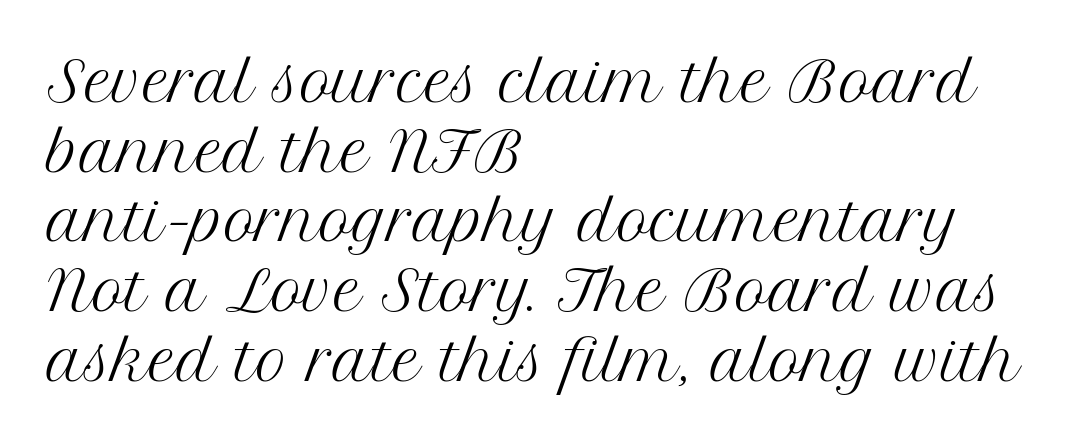
The image shows 54 px regular-weight type; set left-aligned, normal line spacing (1.29x), normal letter spacing, not underlined; medium stroke contrast and a medium x-height.
